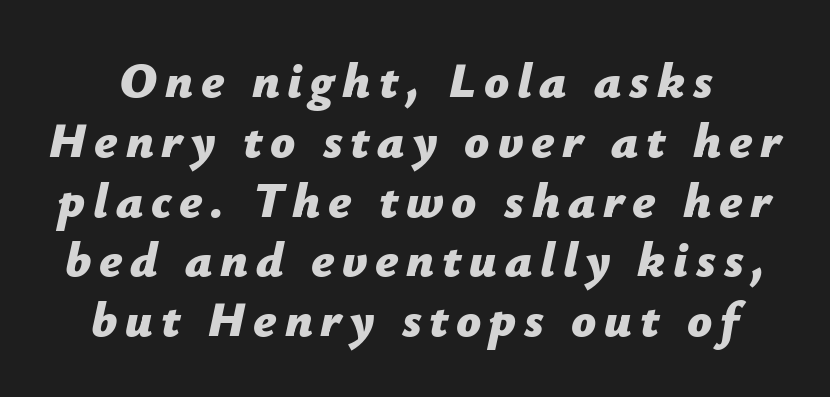
The image shows 49 px bold type, italic (leaning right); set line spacing 1.22x, not underlined; low stroke contrast and a medium x-height.
